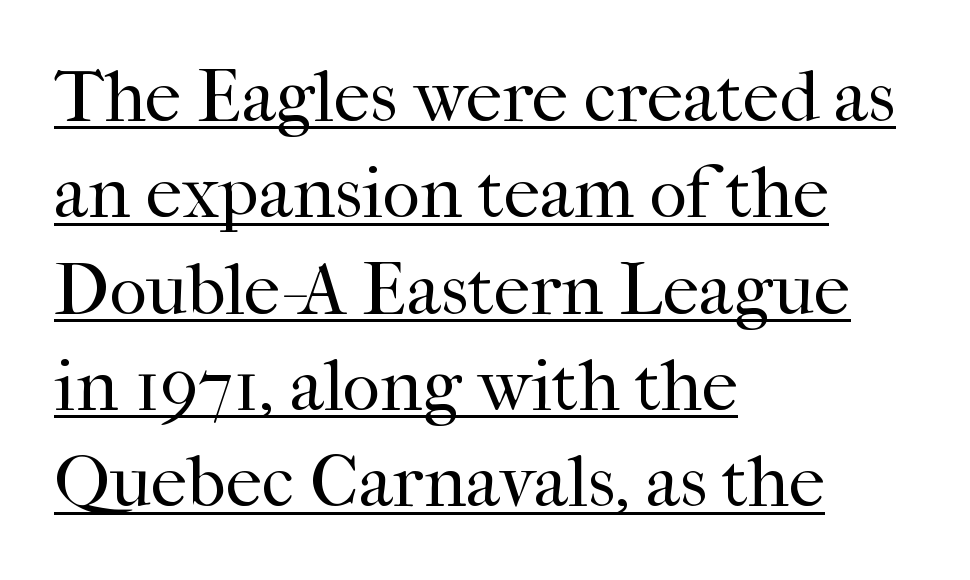
{"serif": "yes", "italic": "no", "bold": "no", "weight": "regular", "width": "normal", "stroke_contrast": "high", "x_height": "medium", "monospaced": "no", "underline": "yes", "align": "left", "line_spacing": "normal", "line_spacing_ratio": 1.32, "letter_spacing": "normal", "letter_spacing_em": 0.0, "glyph_px": 73}
